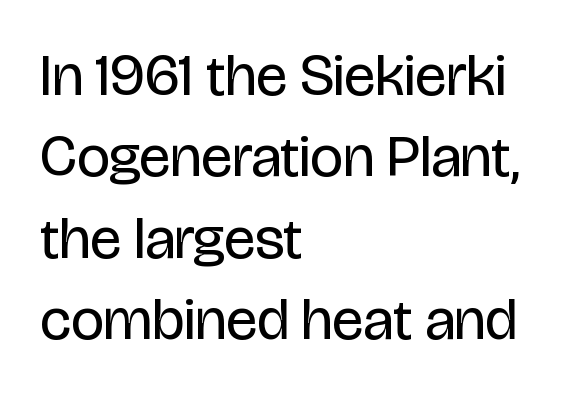
Q: Is the text bold? A: No.
Q: Is the text italic (slanted)? A: No, it is upright.
Q: Is the typeface a serif or a sans-serif typeface? A: Sans-serif.
Q: Is the text underlined? A: No.
Q: How is the paragraph aligned? A: Left-aligned.
Q: Is the spacing between letters normal or unusually wide? A: Normal.
Q: Is the spacing between lines tight, normal or loose? A: Normal.
Q: Width (condensed, normal, or wide)? A: Condensed.
Q: Stroke contrast? A: Low.
Q: x-height? A: Large.
Q: Monospaced? A: No.
